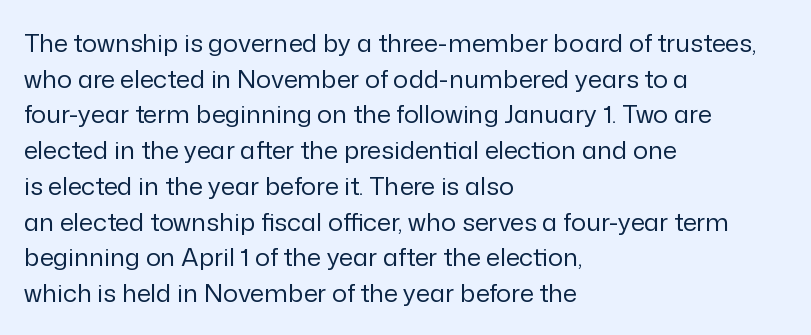
No word sits above an underline. These lines stack with their left ends in a neat column. The line-height multiplier appears to be the usual default. Ordinary non-slanted type is in use. Students, note that the glyphs here touch the page at normal intervals.
